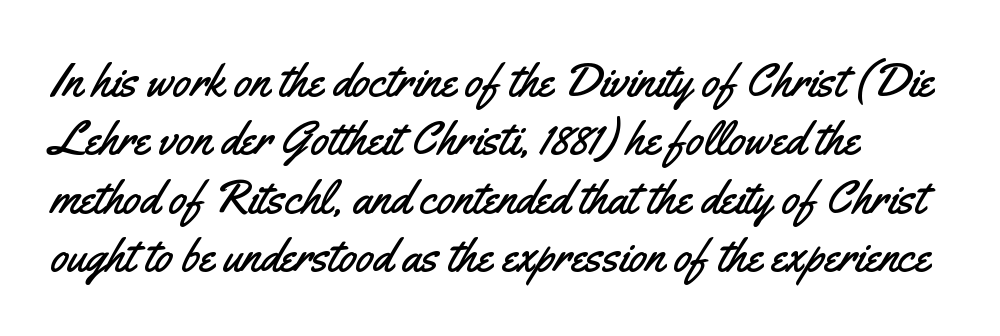
{"serif": "no", "width": "condensed", "stroke_contrast": "medium", "x_height": "small", "monospaced": "no", "underline": "no", "align": "left", "line_spacing_ratio": 1.24, "letter_spacing": "normal", "letter_spacing_em": 0.0, "glyph_px": 47}
